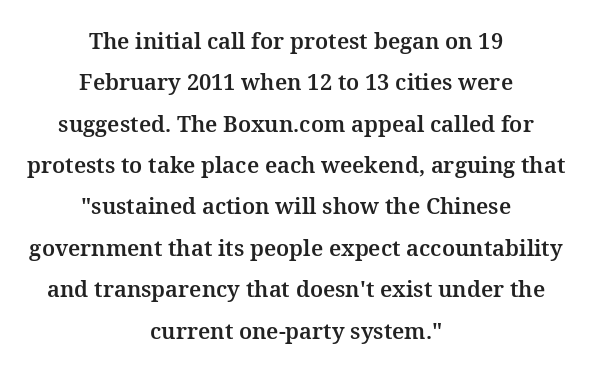
Q: Is the text italic (slanted)? A: No, it is upright.
Q: Is the text underlined? A: No.
Q: How is the paragraph aligned? A: Centered.
Q: Is the spacing between letters normal or unusually wide? A: Normal.
